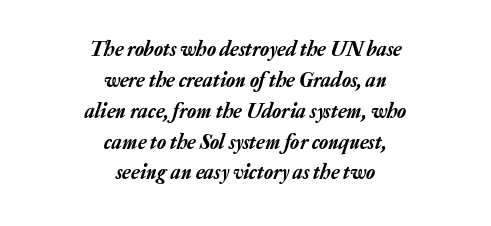
{"italic": "yes", "lean": "right", "slant_degrees": 20, "underline": "no", "align": "center", "line_spacing": "normal", "line_spacing_ratio": 1.47, "letter_spacing": "normal", "letter_spacing_em": 0.0, "glyph_px": 21}
